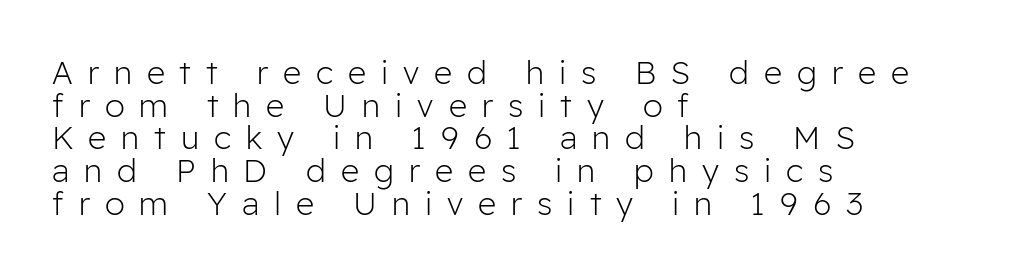
Quick note: interline space is minimal. No chunkiness to these letters — they're not bold. Here the glyphs are tracked loosely, breaking word shapes into spaced letters. Ascenders rise straight up at ninety degrees.
